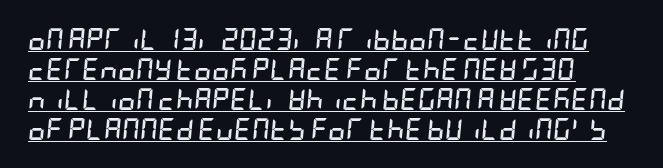
{"italic": "yes", "lean": "right", "slant_degrees": 5, "bold": "yes", "underline": "yes", "line_spacing": "normal", "line_spacing_ratio": 1.36, "letter_spacing": "normal", "letter_spacing_em": 0.0, "glyph_px": 22}
